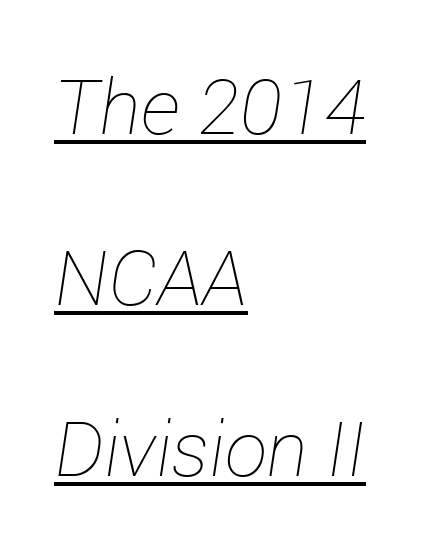
The space between consecutive lines is lavish. The setting favours the left margin, as ordinary paragraphs usually do. If you drew a line through each stem, it would be angled. This rendering features underlined lettering. The type is set solid horizontally, with unmodified tracking.
